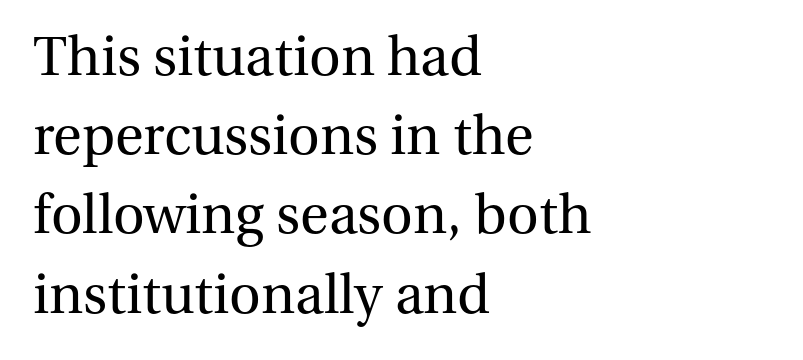
The image shows 55 px regular-weight serif type, upright; set left-aligned, normal line spacing (1.44x), normal letter spacing, not underlined; medium stroke contrast and a medium x-height.
